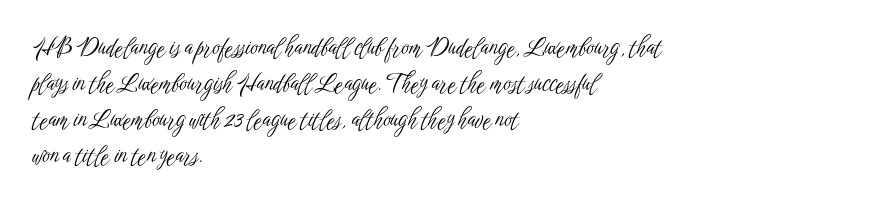
Nothing unusual about the tracking: characters are spaced as the font intends. The typesetter chose a ragged-right arrangement here. In terms of leading, this rendering sits right in the middle.
